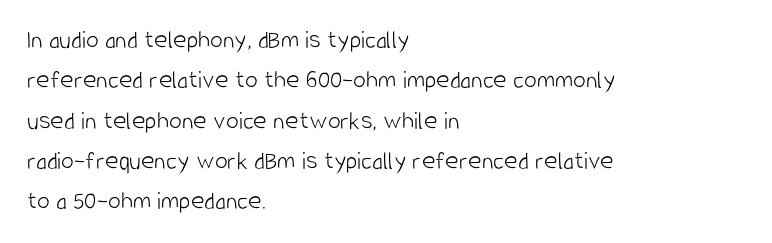
Q: Is the text bold? A: No.
Q: Is the text italic (slanted)? A: No, it is upright.
Q: Is the text underlined? A: No.
Q: How is the paragraph aligned? A: Left-aligned.
Q: Is the spacing between letters normal or unusually wide? A: Normal.
Q: Is the spacing between lines tight, normal or loose? A: Normal.
